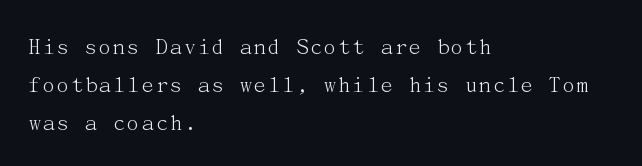
{"italic": "no", "bold": "no", "underline": "no", "align": "left", "line_spacing": "normal", "line_spacing_ratio": 1.59, "letter_spacing": "normal", "letter_spacing_em": 0.0, "glyph_px": 24}
